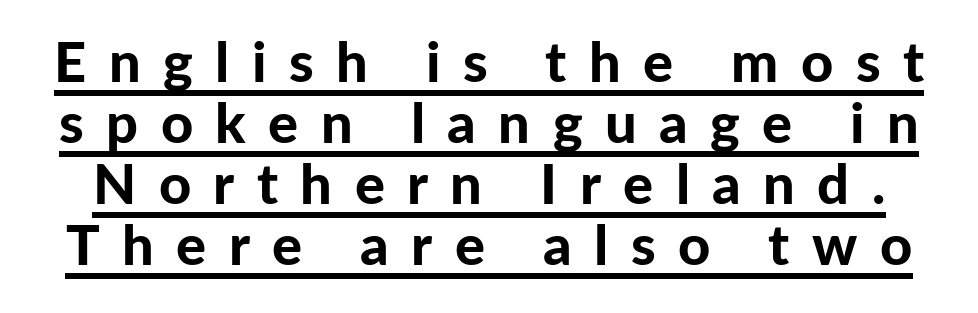
Does a line run under the words? Yes, clearly. Successive baselines arrive quickly, one right under another. Chunky letters — that's bold for sure. Serif or sans? Sans — the stroke terminals are bare. Does extra space separate the letters? Yes, quite a lot of it.
